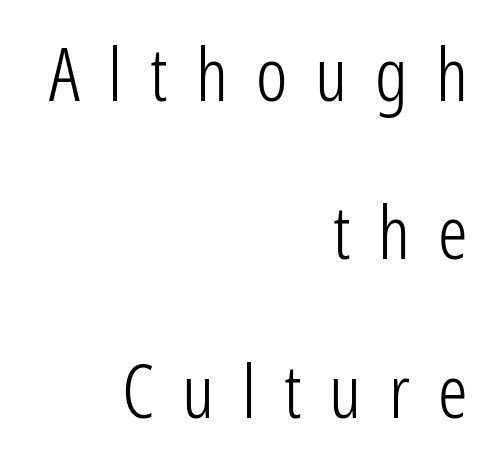
The image shows 74 px light, condensed sans-serif type, upright; set right-aligned, loose line spacing (2.14x), unusually wide letter spacing (+0.38 em), not underlined; low stroke contrast and a medium x-height.
